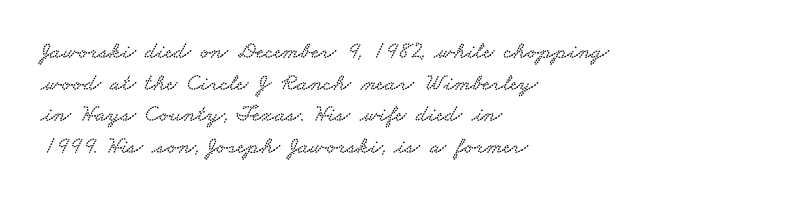
The image shows 24 px text type; set left-aligned, normal line spacing (1.32x), normal letter spacing, not underlined.
